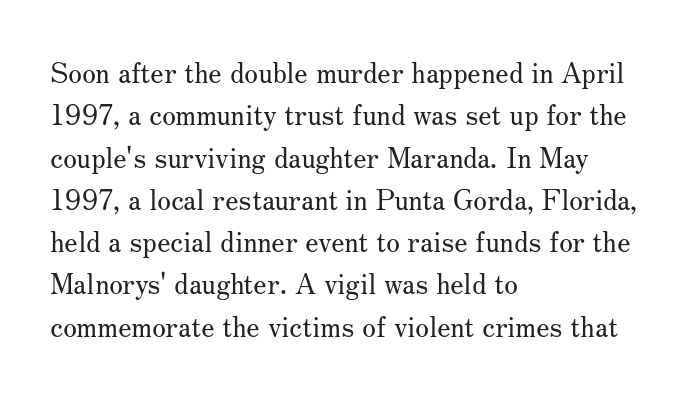
What's the leading like? Ordinary, nothing unusual. To sum up the face: it has serifs. The strokes are not fattened; the text isn't bold. Is the block centered? No — it sits flush against the left margin. What stands out about the letter spacing? Nothing — it is the standard amount.
